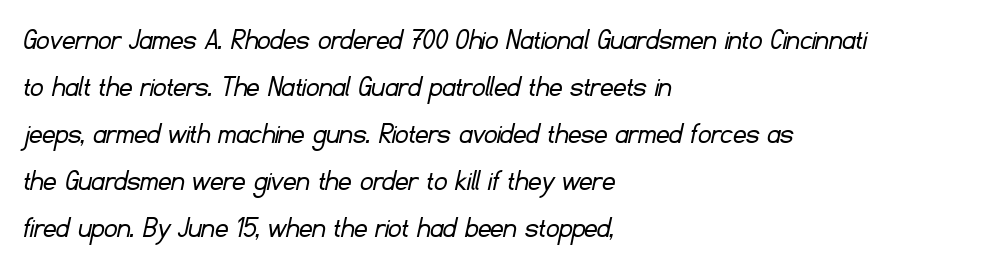
{"serif": "no", "bold": "no", "weight": "light", "width": "normal", "stroke_contrast": "low", "x_height": "small", "monospaced": "no", "underline": "no", "align": "left", "line_spacing": "normal", "line_spacing_ratio": 1.47, "letter_spacing": "normal", "letter_spacing_em": 0.0, "glyph_px": 32}
